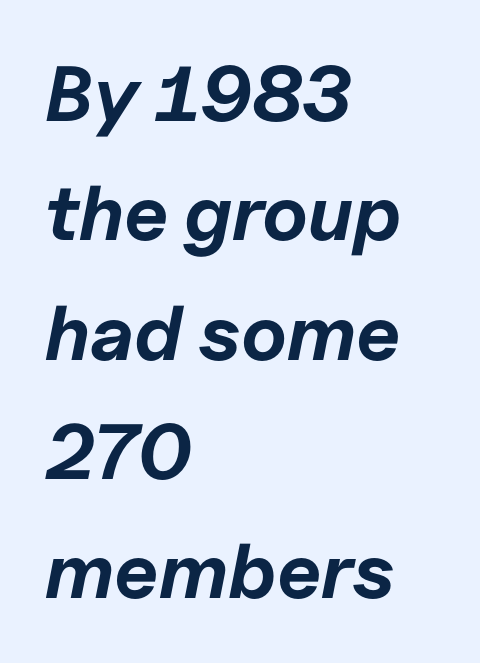
{"italic": "yes", "lean": "right", "slant_degrees": 11, "bold": "yes", "weight": "bold", "width": "normal", "stroke_contrast": "low", "x_height": "medium", "monospaced": "no", "underline": "no", "align": "left", "line_spacing": "normal", "line_spacing_ratio": 1.53, "letter_spacing": "normal", "letter_spacing_em": 0.0, "glyph_px": 78}
